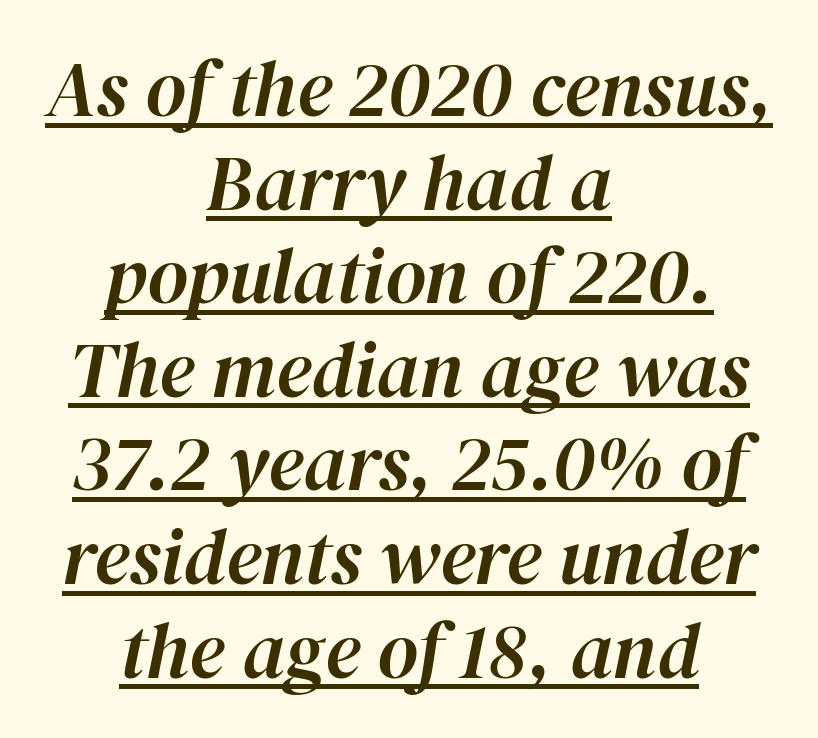
{"italic": "yes", "lean": "right", "slant_degrees": 12, "width": "normal", "stroke_contrast": "high", "x_height": "medium", "monospaced": "no", "underline": "yes", "align": "center", "line_spacing_ratio": 1.2, "letter_spacing": "normal", "letter_spacing_em": 0.0, "glyph_px": 78}
